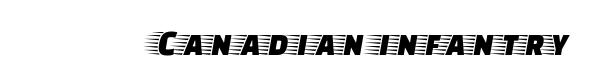
Q: Is the text italic (slanted)? A: Yes.
Q: Is the typeface a serif or a sans-serif typeface? A: Serif.
Q: Is the text underlined? A: No.
Q: Is the spacing between letters normal or unusually wide? A: Normal.
Q: Width (condensed, normal, or wide)? A: Wide.
Q: Stroke contrast? A: Low.
Q: x-height? A: Large.
Q: Monospaced? A: No.
